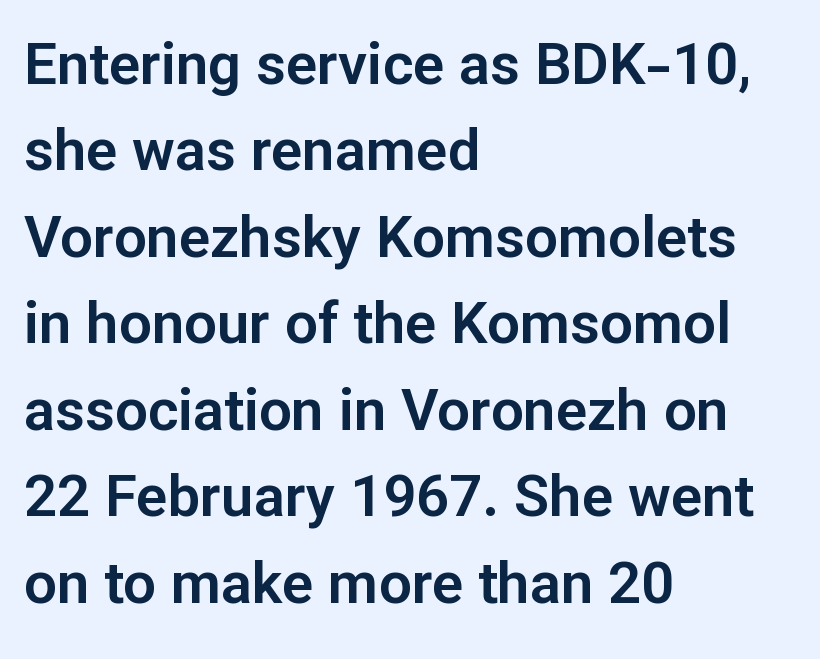
{"serif": "no", "italic": "no", "width": "normal", "stroke_contrast": "low", "x_height": "medium", "monospaced": "no", "underline": "no", "align": "left", "line_spacing": "normal", "line_spacing_ratio": 1.49, "letter_spacing": "normal", "letter_spacing_em": 0.0, "glyph_px": 58}
